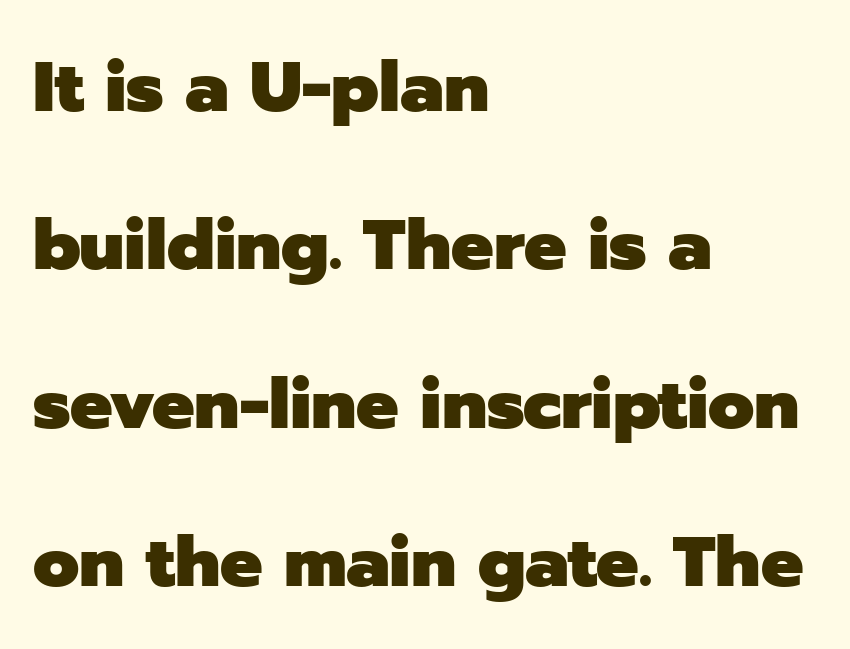
These lines keep a tight, regular rhythm from letter to letter. Here the designer chose a conventional face with non-uniform glyph widths. Typographically, this falls in the sans-serif category. Beneath every word, the page is bare.
